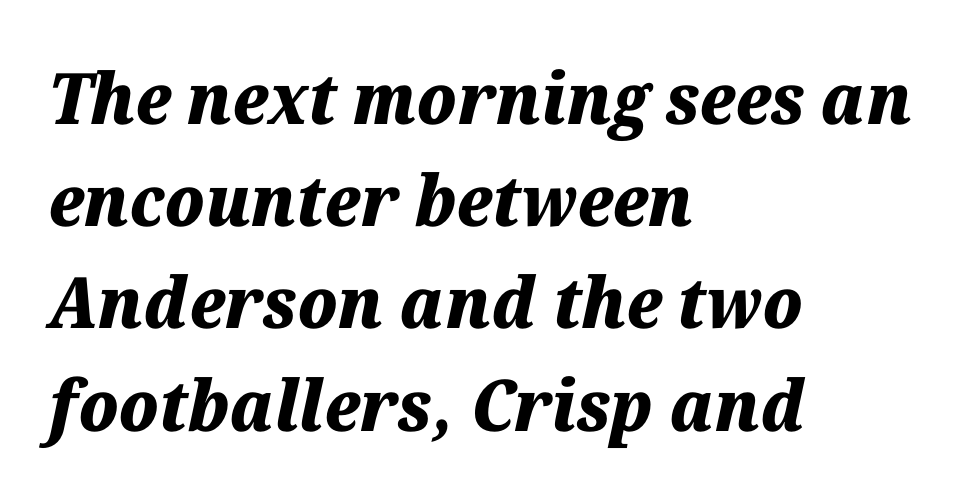
The image shows 71 px heavy type, italic (leaning right); set left-aligned, normal line spacing (1.44x), normal letter spacing, not underlined; medium stroke contrast and a medium x-height.
